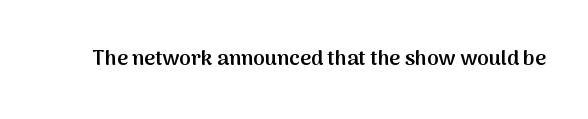
Q: Is the text bold? A: Semi-bold.
Q: Is the text italic (slanted)? A: No, it is upright.
Q: Is the text underlined? A: No.
Q: Is the spacing between letters normal or unusually wide? A: Normal.
